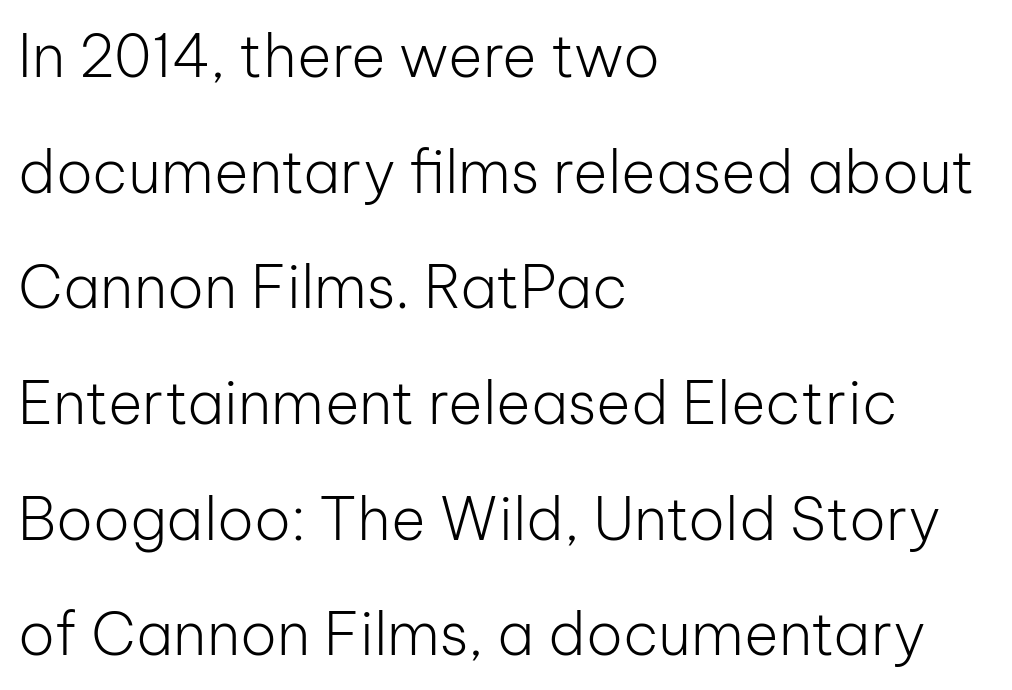
Q: Is the text bold? A: No.
Q: Is the text italic (slanted)? A: No, it is upright.
Q: Is the typeface a serif or a sans-serif typeface? A: Sans-serif.
Q: Is the text underlined? A: No.
Q: How is the paragraph aligned? A: Left-aligned.
Q: Is the spacing between letters normal or unusually wide? A: Normal.
Q: Is the spacing between lines tight, normal or loose? A: Loose.
Q: Width (condensed, normal, or wide)? A: Normal.
Q: Stroke contrast? A: Low.
Q: x-height? A: Medium.
Q: Monospaced? A: No.
